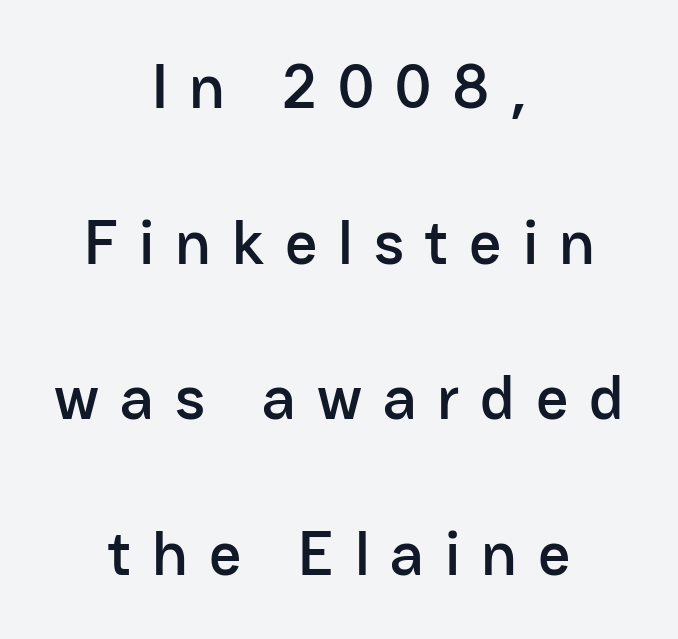
Q: Is the text italic (slanted)? A: No, it is upright.
Q: Is the typeface a serif or a sans-serif typeface? A: Sans-serif.
Q: Is the text underlined? A: No.
Q: How is the paragraph aligned? A: Centered.
Q: Is the spacing between letters normal or unusually wide? A: Unusually wide.
Q: Is the spacing between lines tight, normal or loose? A: Loose.
Q: Width (condensed, normal, or wide)? A: Normal.
Q: Stroke contrast? A: Low.
Q: x-height? A: Medium.
Q: Monospaced? A: No.
